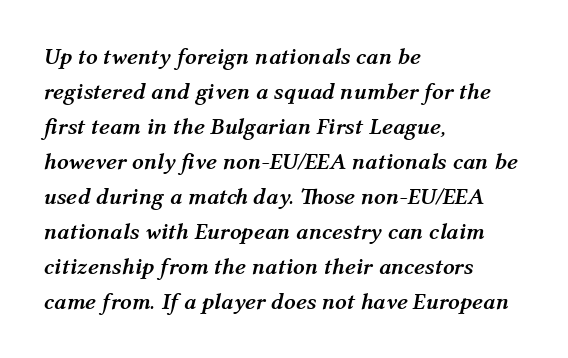
The image shows 23 px bold type, italic (leaning right); set left-aligned, normal line spacing (1.52x), normal letter spacing, not underlined.
